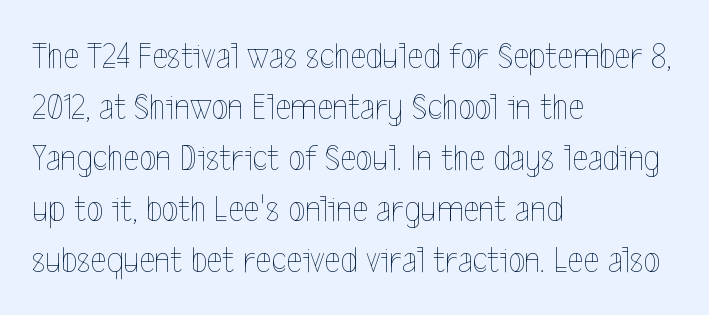
The image shows 38 px thin, condensed type, upright; set left-aligned, normal line spacing (1.34x), normal letter spacing, not underlined; a medium x-height.
